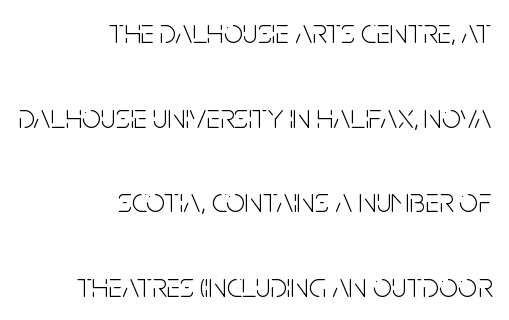
The setting favours the right margin, as signatures and pull-quotes sometimes do. These glyphs show unthickened strokes, regular width or finer. Style check: upright. Just letters on the line, the space beneath them empty. This is sans-serif lettering, the kind often seen on screens and signage.
